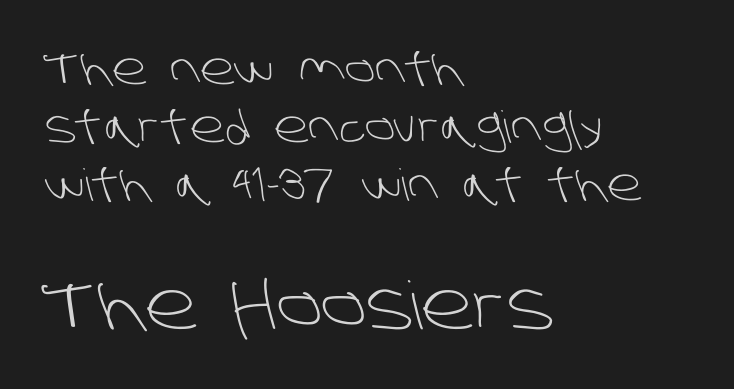
Caption: standard tracking, unaltered. Weight: in the light-to-regular range. The glyphs are unaccompanied by any horizontal stroke below them. Whoever set this made the second block the dominant, larger element. Line beginnings align vertically; line endings do not.
